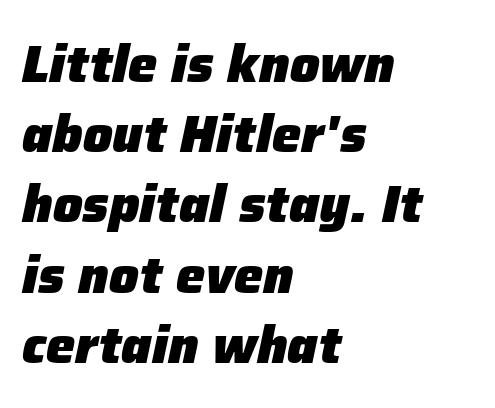
The image shows 52 px heavy type, italic (leaning right); set left-aligned, normal line spacing (1.35x), normal letter spacing, not underlined; low stroke contrast and a medium x-height.
